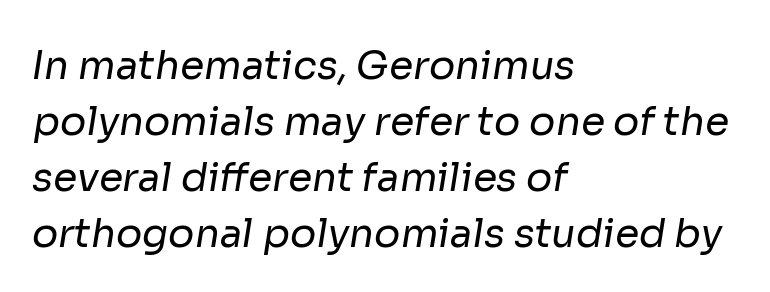
Q: Is the text bold? A: No.
Q: Is the typeface a serif or a sans-serif typeface? A: Sans-serif.
Q: Is the text underlined? A: No.
Q: How is the paragraph aligned? A: Left-aligned.
Q: Is the spacing between letters normal or unusually wide? A: Normal.
Q: Is the spacing between lines tight, normal or loose? A: Normal.
Q: Width (condensed, normal, or wide)? A: Normal.
Q: Stroke contrast? A: Low.
Q: x-height? A: Medium.
Q: Monospaced? A: No.
